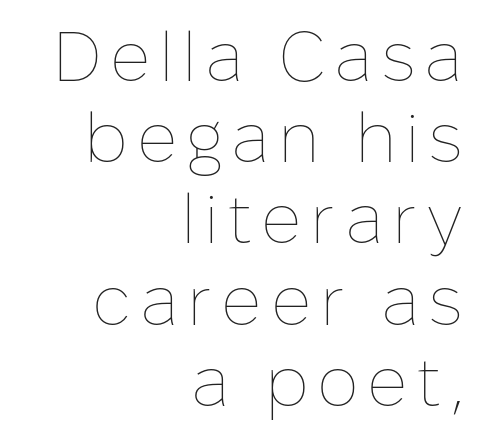
The image shows 70 px thin type, upright; set right-aligned, line spacing 1.16x, not underlined; low stroke contrast and a medium x-height.
